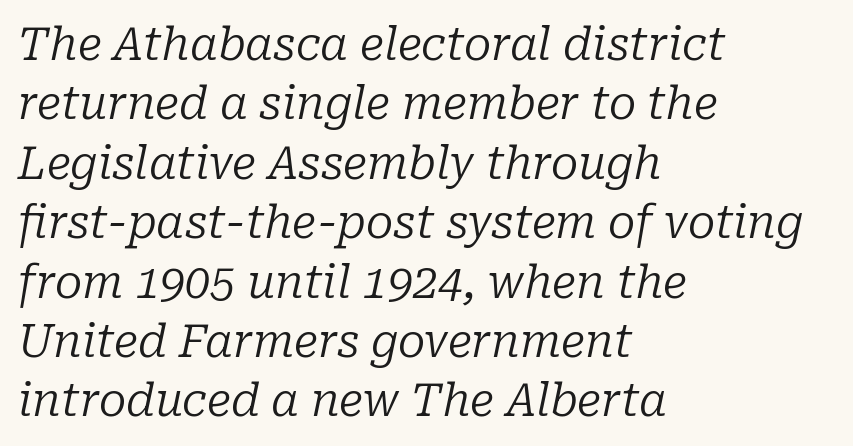
Q: Is the text bold? A: No.
Q: Is the text italic (slanted)? A: Yes, it leans right by about 10 degrees.
Q: Is the typeface a serif or a sans-serif typeface? A: Serif.
Q: Is the text underlined? A: No.
Q: How is the paragraph aligned? A: Left-aligned.
Q: Is the spacing between letters normal or unusually wide? A: Normal.
Q: Is the spacing between lines tight, normal or loose? A: Normal.
Q: Width (condensed, normal, or wide)? A: Normal.
Q: Stroke contrast? A: Low.
Q: x-height? A: Medium.
Q: Monospaced? A: No.
